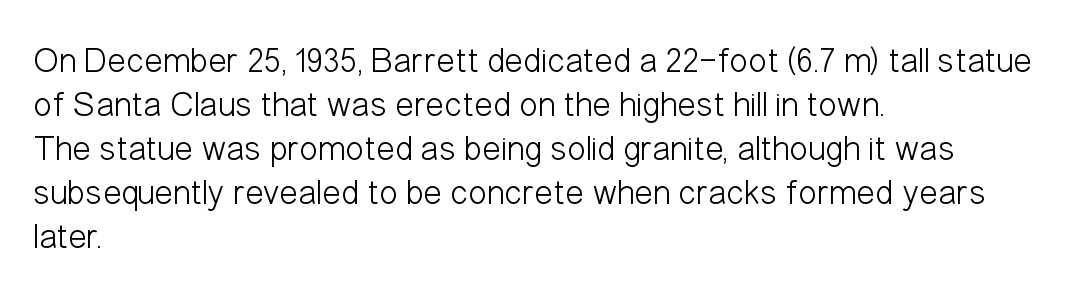
The typesetting does not lean heavy: it is not bold. Underline: absent. Baseline-to-baseline distance is the conventional proportion of letter height. Observe the ordinary spacing: letters are neighbours, not strangers. Quick note: not italic, upright. The letters advance in unequal steps, a hallmark of proportional type.
